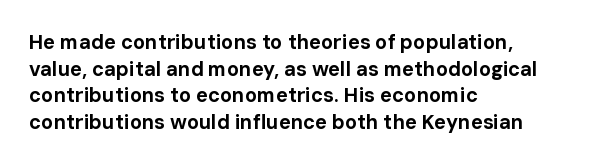
The image shows 20 px bold type, upright; set left-aligned, normal line spacing (1.33x), normal letter spacing, not underlined.
